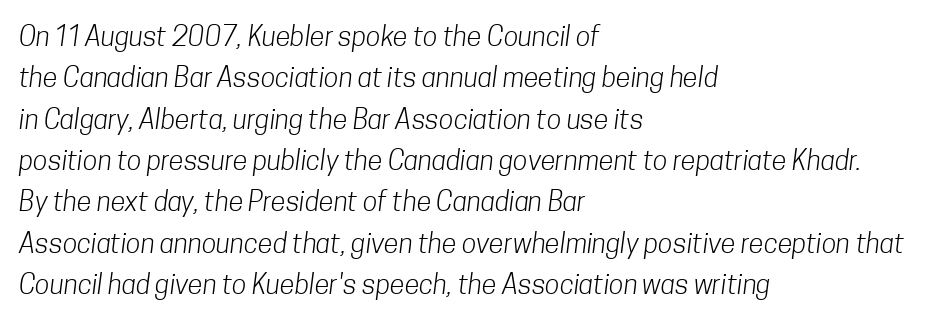
Q: Is the text bold? A: No.
Q: Is the text underlined? A: No.
Q: How is the paragraph aligned? A: Left-aligned.
Q: Is the spacing between letters normal or unusually wide? A: Normal.
Q: Is the spacing between lines tight, normal or loose? A: Normal.
